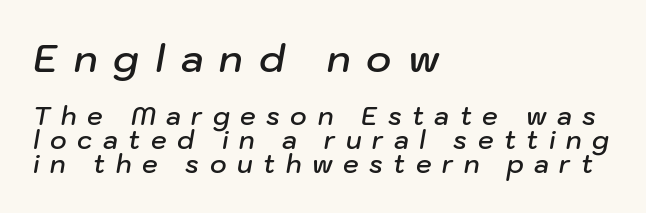
Character widths vary here, with narrow letters taking less room than wide ones. The composition opens big and finishes small. Notice the strokes are somewhat thickened but not fully heavy: this is a semibold. Tall strokes in this sample are angled rather than plumb. Plain, unruled lines of type.
